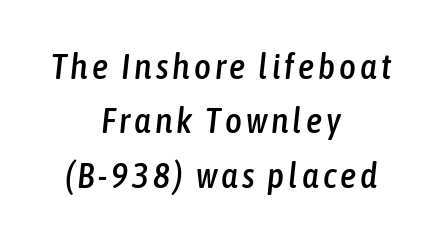
The image shows 36 px condensed type, italic (leaning right); set centered, normal line spacing (1.51x), not underlined; low stroke contrast and a medium x-height.
